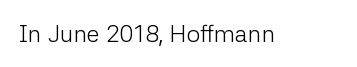
{"italic": "no", "bold": "no", "underline": "no", "letter_spacing": "normal", "letter_spacing_em": 0.0, "glyph_px": 24}
